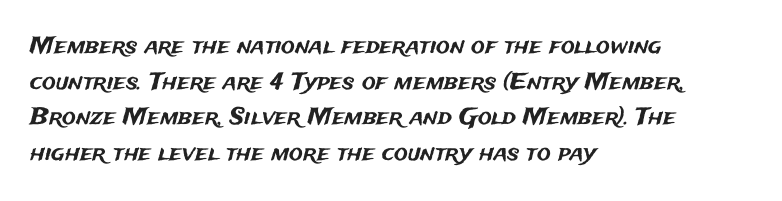
{"underline": "no", "align": "left", "line_spacing": "normal", "line_spacing_ratio": 1.55, "letter_spacing": "normal", "letter_spacing_em": 0.0, "glyph_px": 23}
